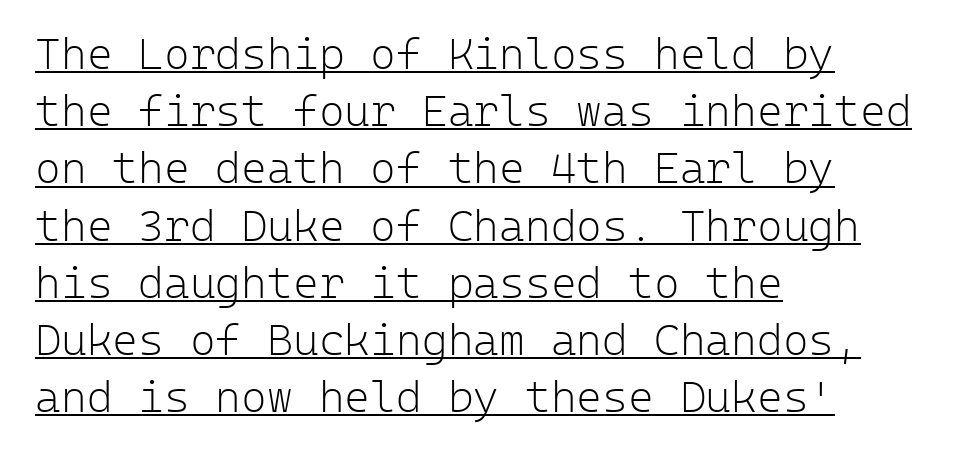
The lettering holds an erect, upright posture throughout. Evenly set lines give the paragraph a standard silhouette. The rendering keeps characters at their native spacing. No feet cap the strokes, marking this as sans-serif type. A light-to-regular cut is what we see here.
